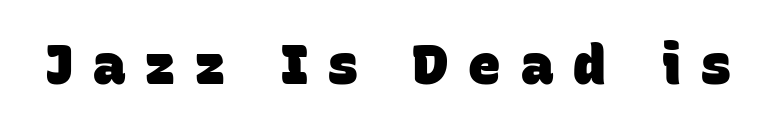
Someone cranked the tracking dial way up on this one. Proportional: the letters do not fall into vertical columns. No word sits above an underline. The letters carry no serifs — their stems end cleanly without finishing strokes.
